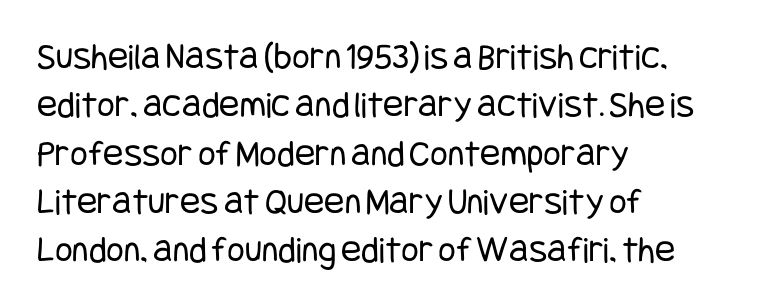
{"serif": "no", "italic": "no", "bold": "no", "weight": "regular", "width": "condensed", "stroke_contrast": "low", "x_height": "large", "underline": "no", "align": "left", "line_spacing": "normal", "line_spacing_ratio": 1.27, "letter_spacing": "normal", "letter_spacing_em": 0.0, "glyph_px": 38}
